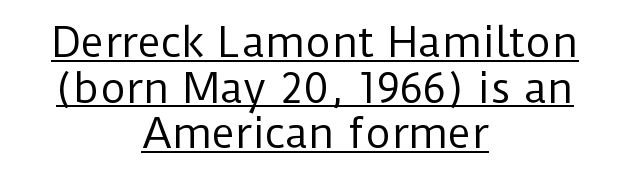
Q: Is the text bold? A: No.
Q: Is the text italic (slanted)? A: No, it is upright.
Q: Is the typeface a serif or a sans-serif typeface? A: Sans-serif.
Q: Is the text underlined? A: Yes.
Q: How is the paragraph aligned? A: Centered.
Q: Is the spacing between letters normal or unusually wide? A: Normal.
Q: Is the spacing between lines tight, normal or loose? A: Tight.
Q: Width (condensed, normal, or wide)? A: Normal.
Q: Stroke contrast? A: Low.
Q: x-height? A: Medium.
Q: Monospaced? A: No.
